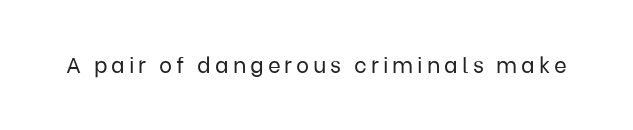
Q: Is the text bold? A: No.
Q: Is the text italic (slanted)? A: No, it is upright.
Q: Is the text underlined? A: No.
